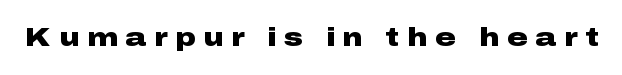
The image shows 26 px bold type, upright; set unusually wide letter spacing (+0.29 em), not underlined.
